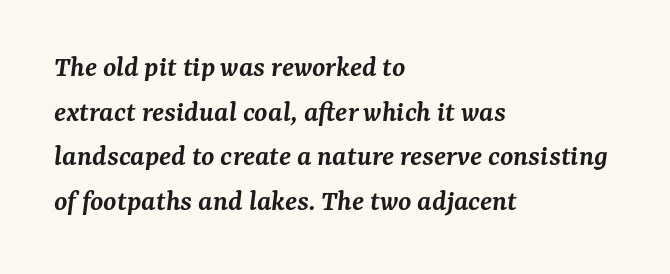
The image shows 30 px semibold serif type, italic (leaning right); set left-aligned, normal line spacing (1.49x), normal letter spacing, not underlined; medium stroke contrast and a medium x-height.
